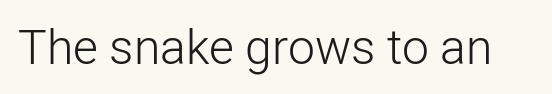
{"serif": "no", "italic": "no", "bold": "no", "weight": "light", "width": "normal", "stroke_contrast": "low", "x_height": "medium", "monospaced": "no", "underline": "no", "letter_spacing": "normal", "letter_spacing_em": 0.0, "glyph_px": 48}
